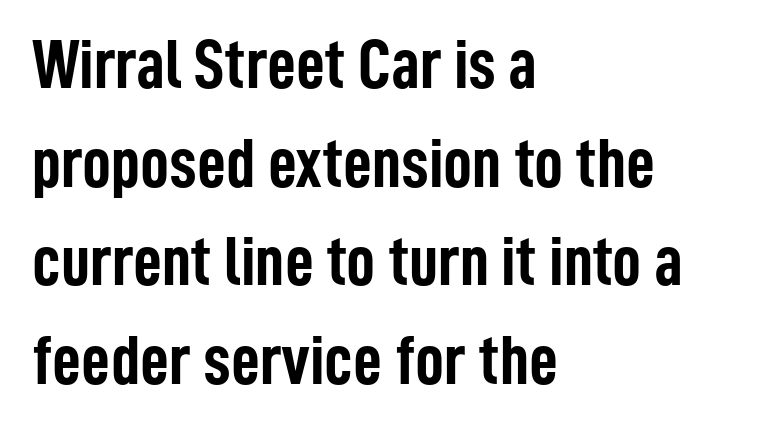
Q: Is the text bold? A: Yes.
Q: Is the text italic (slanted)? A: No, it is upright.
Q: Is the typeface a serif or a sans-serif typeface? A: Sans-serif.
Q: Is the text underlined? A: No.
Q: How is the paragraph aligned? A: Left-aligned.
Q: Is the spacing between letters normal or unusually wide? A: Normal.
Q: Is the spacing between lines tight, normal or loose? A: Normal.
Q: Width (condensed, normal, or wide)? A: Condensed.
Q: Stroke contrast? A: Low.
Q: x-height? A: Medium.
Q: Monospaced? A: No.
